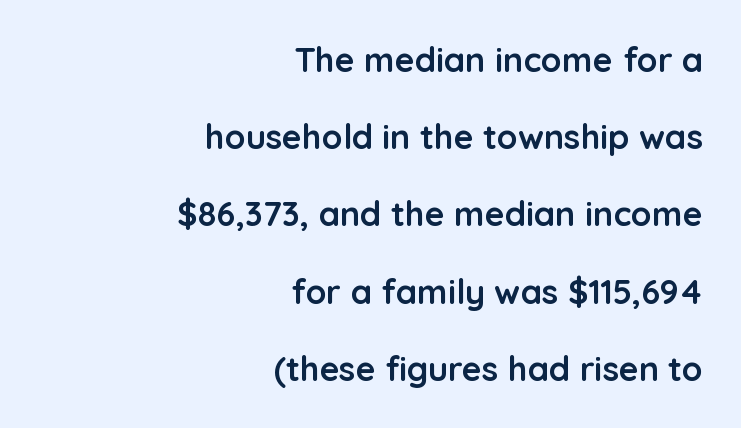
The image shows 34 px semibold sans-serif type, upright; set right-aligned, loose line spacing (2.27x), normal letter spacing, not underlined; low stroke contrast and a medium x-height.
